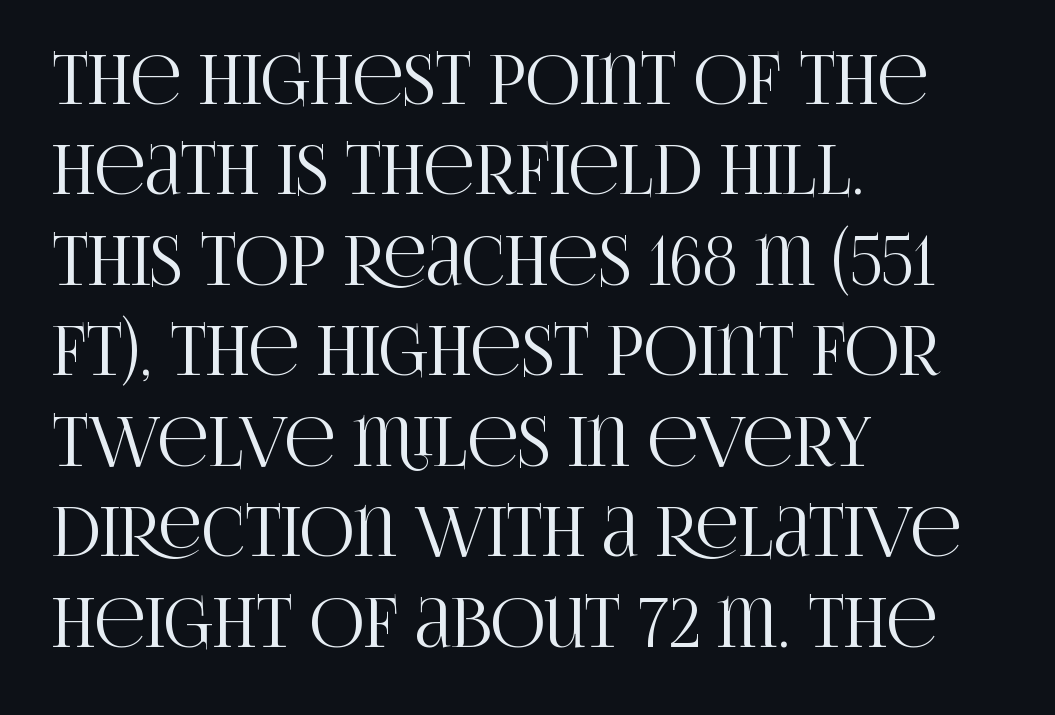
{"serif": "yes", "italic": "no", "width": "condensed", "stroke_contrast": "high", "x_height": "large", "monospaced": "no", "underline": "no", "align": "left", "line_spacing": "normal", "line_spacing_ratio": 1.35, "letter_spacing": "normal", "letter_spacing_em": 0.0, "glyph_px": 67}
